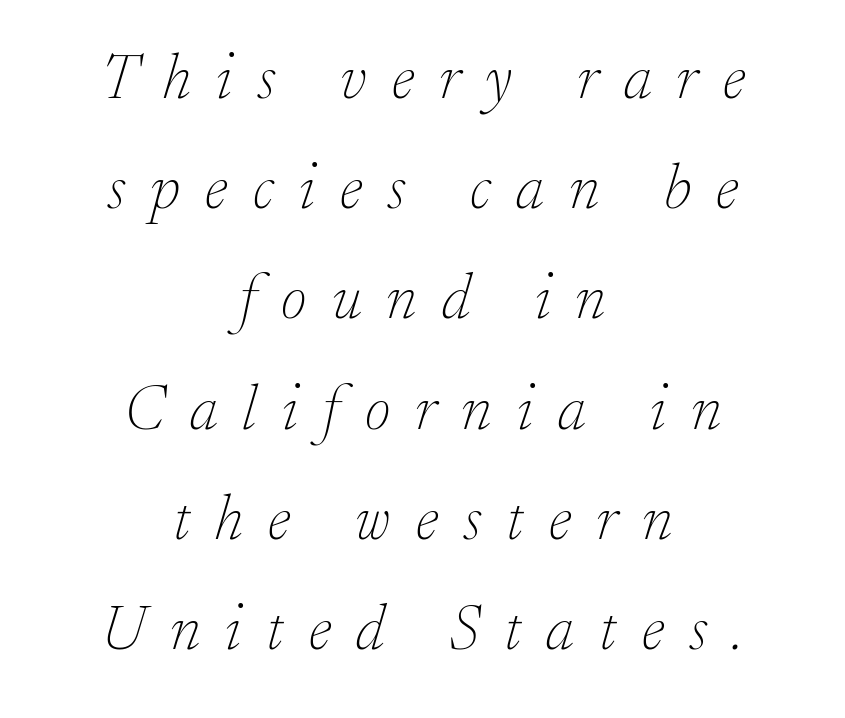
The image shows 63 px thin serif type, italic (leaning right); set centered, line spacing 1.75x, unusually wide letter spacing (+0.4 em), not underlined; low stroke contrast and a small x-height.
